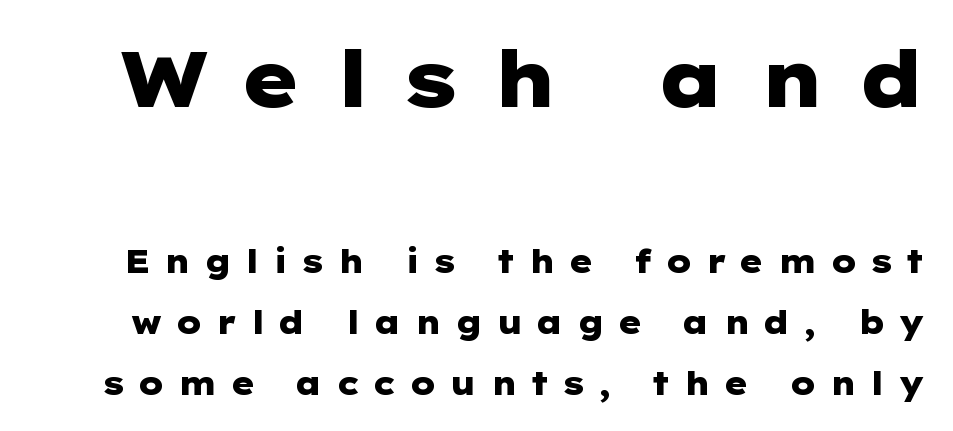
{"serif": "no", "italic": "no", "bold": "yes", "weight": "heavy", "width": "wide", "stroke_contrast": "low", "x_height": "medium", "underline": "no", "line_spacing": "loose", "line_spacing_ratio": 1.9, "letter_spacing": "wide", "letter_spacing_em": 0.39, "larger_block": "first", "size_ratio": 2.47, "glyph_px": 79}
